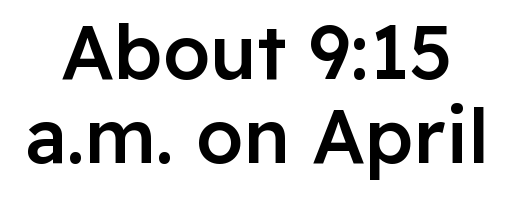
These lines are rendered in a variable-pitch font. Honestly, the letter spacing is just normal — you wouldn't notice it. This is roman type, the default non-slanted kind. Quick note: interline space is minimal. A somewhat darkened texture: the type is semibold rather than bold. Plain, unruled lines of type.
